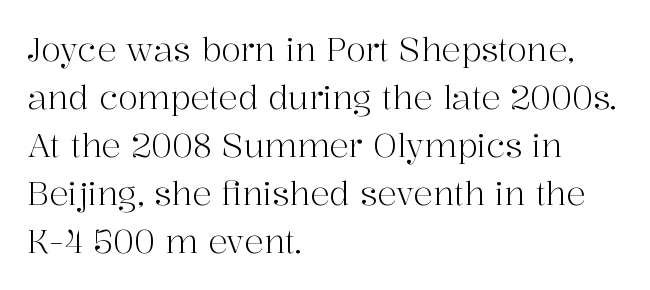
Q: Is the text bold? A: No.
Q: Is the text italic (slanted)? A: No, it is upright.
Q: Is the typeface a serif or a sans-serif typeface? A: Serif.
Q: Is the text underlined? A: No.
Q: How is the paragraph aligned? A: Left-aligned.
Q: Is the spacing between letters normal or unusually wide? A: Normal.
Q: Is the spacing between lines tight, normal or loose? A: Normal.
Q: Width (condensed, normal, or wide)? A: Normal.
Q: Stroke contrast? A: High.
Q: x-height? A: Medium.
Q: Monospaced? A: No.
